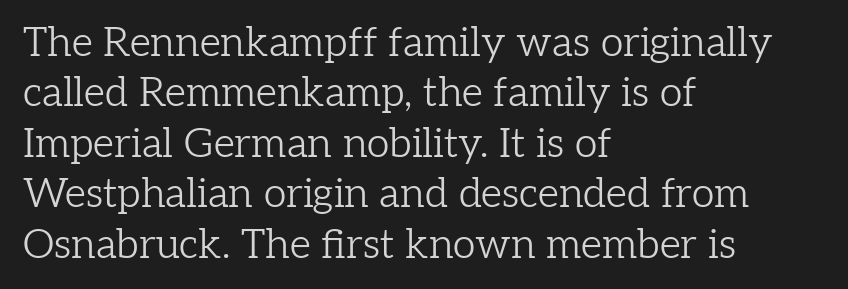
{"serif": "yes", "italic": "no", "bold": "no", "weight": "light", "width": "normal", "stroke_contrast": "low", "x_height": "medium", "monospaced": "no", "underline": "no", "align": "left", "line_spacing_ratio": 1.23, "letter_spacing": "normal", "letter_spacing_em": 0.0, "glyph_px": 41}
